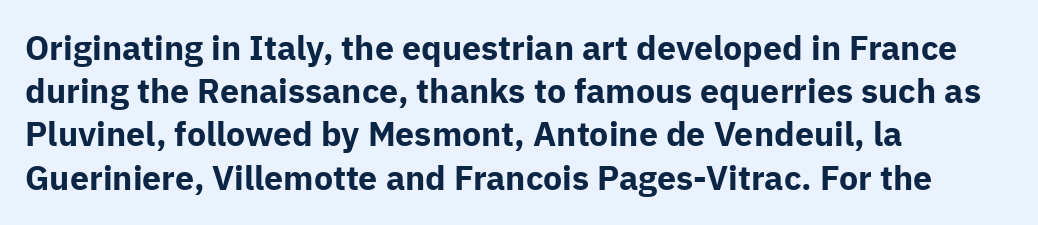
Inter-character spacing is left at the font's built-in metrics. Designer's note — italics off, roman on. Nope, no serifs anywhere on these letters. Glance below the letters and you will spot only blank space. Is there much room between lines? A standard amount, neither cramped nor airy. Proportional: the letters do not fall into vertical columns.
